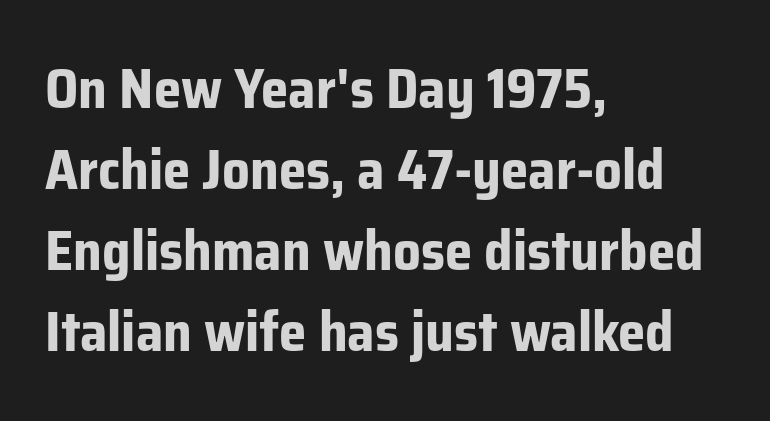
Q: Is the text bold? A: Yes.
Q: Is the text italic (slanted)? A: No, it is upright.
Q: Is the typeface a serif or a sans-serif typeface? A: Sans-serif.
Q: Is the text underlined? A: No.
Q: How is the paragraph aligned? A: Left-aligned.
Q: Is the spacing between letters normal or unusually wide? A: Normal.
Q: Is the spacing between lines tight, normal or loose? A: Normal.
Q: Width (condensed, normal, or wide)? A: Normal.
Q: Stroke contrast? A: Low.
Q: x-height? A: Medium.
Q: Monospaced? A: No.
